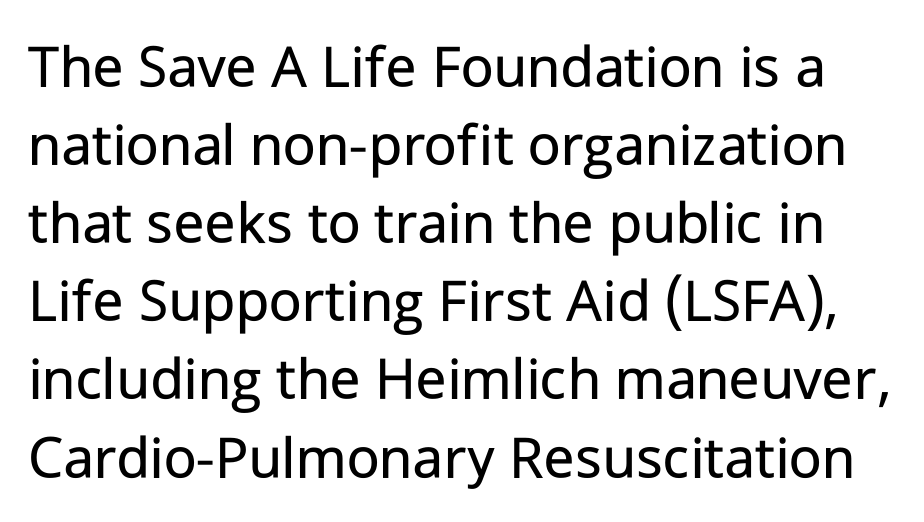
The cut favours lightness, reaching ordinary text weight at its darkest. Is this a sans? Yes — the strokes have no serifs. The font's upright variant was chosen for this text. The letterforms sit shoulder to shoulder at normal distance.
